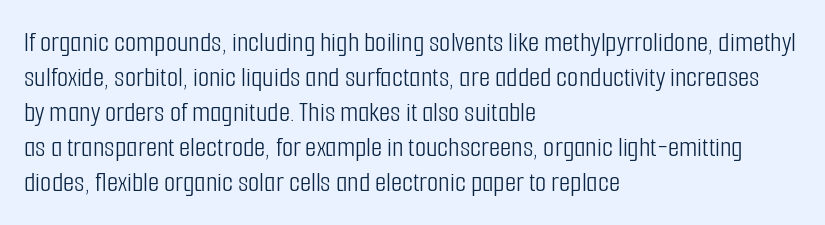
Q: Is the text bold? A: No.
Q: Is the text italic (slanted)? A: No, it is upright.
Q: Is the typeface a serif or a sans-serif typeface? A: Sans-serif.
Q: Is the text underlined? A: No.
Q: How is the paragraph aligned? A: Left-aligned.
Q: Is the spacing between letters normal or unusually wide? A: Normal.
Q: Width (condensed, normal, or wide)? A: Condensed.
Q: Stroke contrast? A: Low.
Q: x-height? A: Medium.
Q: Monospaced? A: No.
